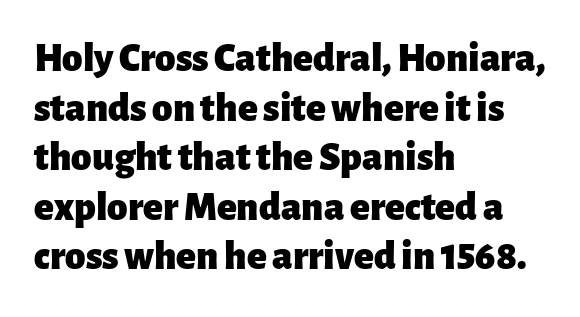
Q: Is the text bold? A: Yes.
Q: Is the text italic (slanted)? A: No, it is upright.
Q: Is the typeface a serif or a sans-serif typeface? A: Sans-serif.
Q: Is the text underlined? A: No.
Q: How is the paragraph aligned? A: Left-aligned.
Q: Is the spacing between letters normal or unusually wide? A: Normal.
Q: Width (condensed, normal, or wide)? A: Normal.
Q: Stroke contrast? A: Low.
Q: x-height? A: Medium.
Q: Monospaced? A: No.
